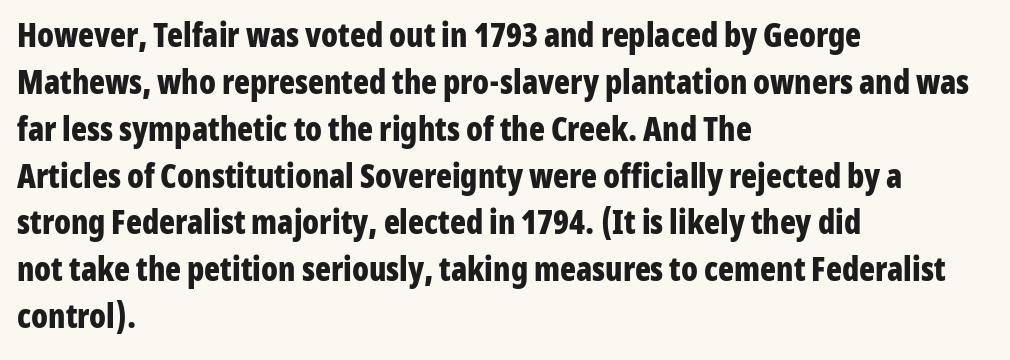
The image shows 33 px bold, condensed sans-serif type, upright; set left-aligned, normal line spacing (1.42x), normal letter spacing, not underlined; low stroke contrast and a medium x-height.
